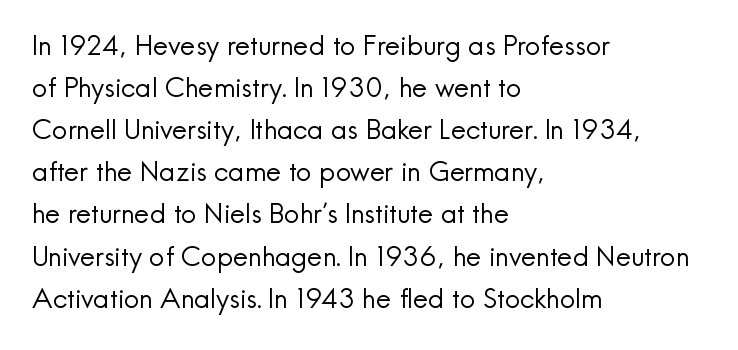
{"italic": "no", "bold": "no", "underline": "no", "align": "left", "line_spacing": "normal", "line_spacing_ratio": 1.56, "letter_spacing": "normal", "letter_spacing_em": 0.0, "glyph_px": 27}
